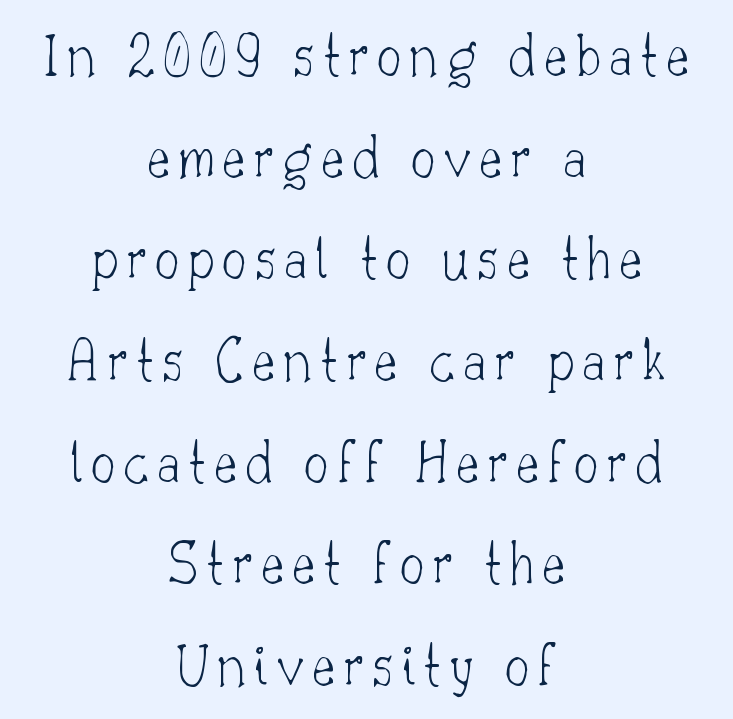
This rendering features lettering with no underline. Observe the serifs anchoring each vertical stroke in this sample. Proportional: the letters do not fall into vertical columns. Posture: upright roman. Both edges are ragged and mirror each other, which tells us the setting is centered. Honestly, the row spacing looks completely unremarkable.
